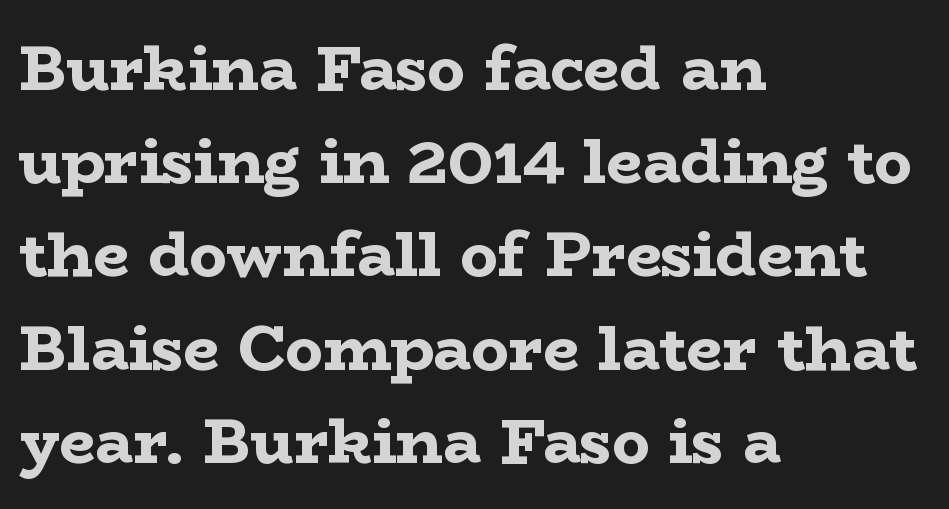
The image shows 63 px bold, wide serif type, upright; set left-aligned, normal line spacing (1.48x), normal letter spacing, not underlined; low stroke contrast and a medium x-height.
